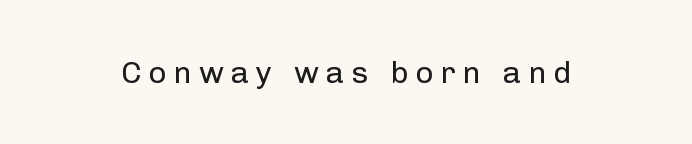
The image shows 31 px regular-weight sans-serif type, upright; set unusually wide letter spacing (+0.23 em), not underlined; low stroke contrast and a medium x-height.
